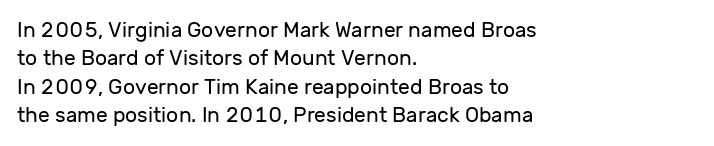
{"italic": "no", "bold": "no", "underline": "no", "align": "left", "line_spacing": "normal", "line_spacing_ratio": 1.35, "letter_spacing": "normal", "letter_spacing_em": 0.0, "glyph_px": 21}
